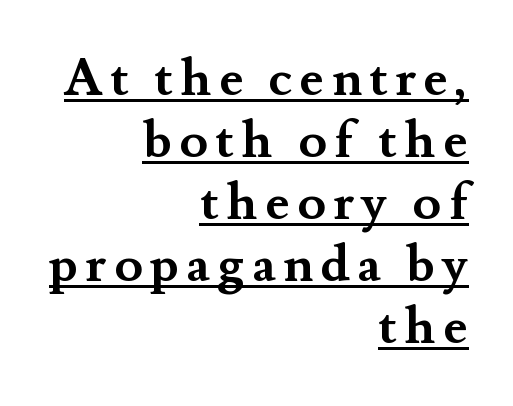
The image shows 52 px semibold serif type, upright; set right-aligned, line spacing 1.19x, underlined; medium stroke contrast and a small x-height.
